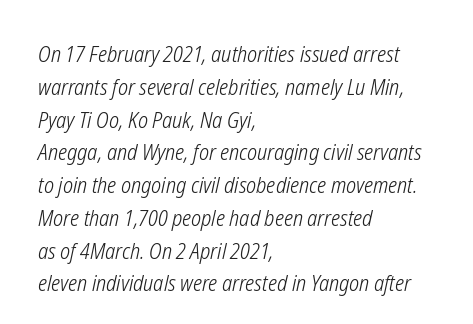
Q: Is the text bold? A: No.
Q: Is the text italic (slanted)? A: Yes, it leans right by about 12 degrees.
Q: Is the text underlined? A: No.
Q: How is the paragraph aligned? A: Left-aligned.
Q: Is the spacing between letters normal or unusually wide? A: Normal.
Q: Is the spacing between lines tight, normal or loose? A: Normal.
